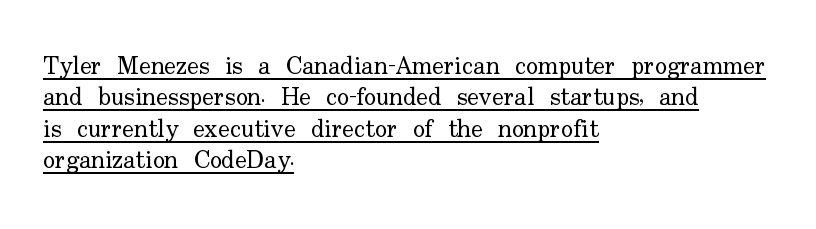
Q: Is the text bold? A: No.
Q: Is the text italic (slanted)? A: No, it is upright.
Q: Is the text underlined? A: Yes.
Q: How is the paragraph aligned? A: Left-aligned.
Q: Is the spacing between letters normal or unusually wide? A: Normal.
Q: Is the spacing between lines tight, normal or loose? A: Normal.
